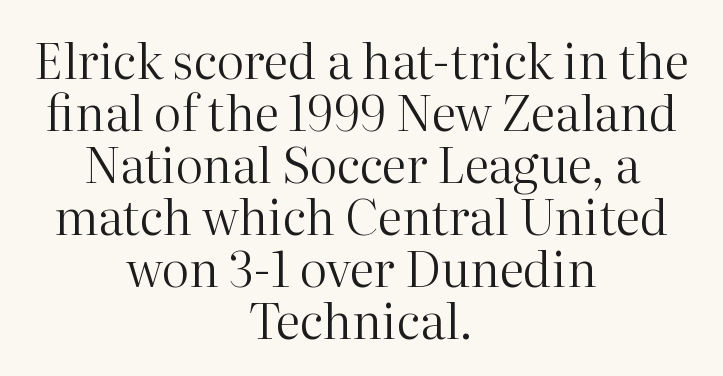
Q: Is the text bold? A: No.
Q: Is the text italic (slanted)? A: No, it is upright.
Q: Is the typeface a serif or a sans-serif typeface? A: Serif.
Q: Is the text underlined? A: No.
Q: How is the paragraph aligned? A: Centered.
Q: Is the spacing between letters normal or unusually wide? A: Normal.
Q: Is the spacing between lines tight, normal or loose? A: Tight.
Q: Width (condensed, normal, or wide)? A: Normal.
Q: Stroke contrast? A: High.
Q: x-height? A: Medium.
Q: Monospaced? A: No.
